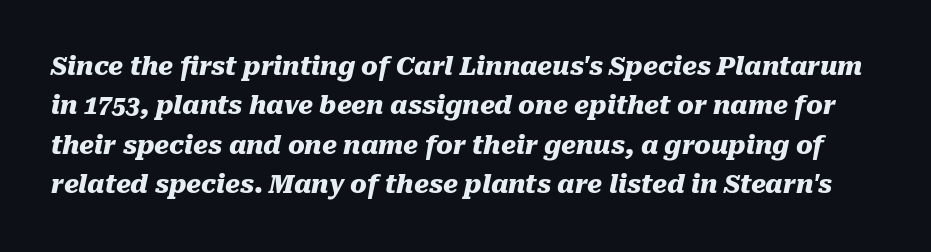
Q: Is the text bold? A: Yes.
Q: Is the text italic (slanted)? A: Yes, it leans right by about 10 degrees.
Q: Is the text underlined? A: No.
Q: Is the spacing between letters normal or unusually wide? A: Normal.
Q: Is the spacing between lines tight, normal or loose? A: Normal.
